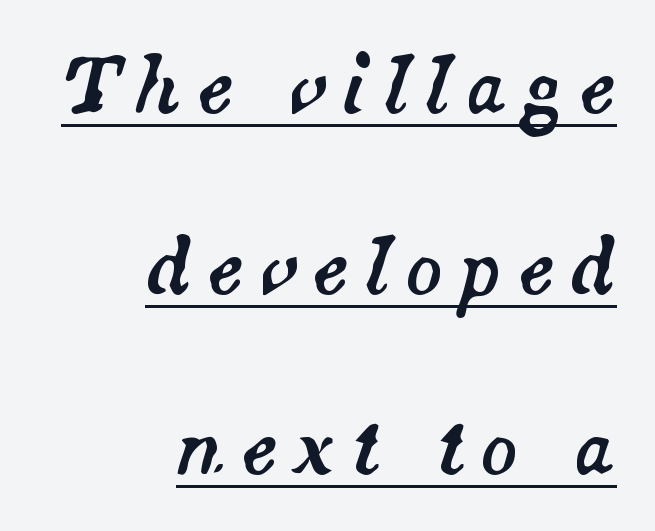
{"italic": "yes", "lean": "right", "slant_degrees": 14, "width": "normal", "stroke_contrast": "medium", "x_height": "small", "monospaced": "no", "underline": "yes", "align": "right", "line_spacing": "loose", "line_spacing_ratio": 2.41, "letter_spacing": "wide", "letter_spacing_em": 0.21, "glyph_px": 75}
